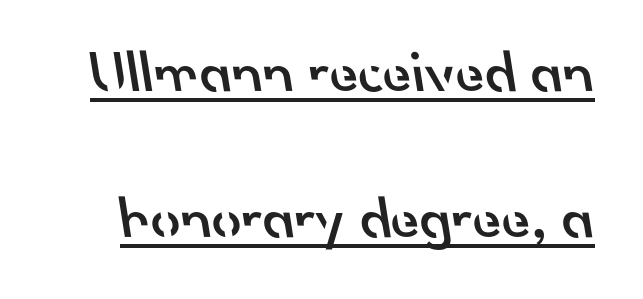
The image shows 59 px semibold sans-serif type; set loose line spacing (2.47x), normal letter spacing, underlined; low stroke contrast and a small x-height.
